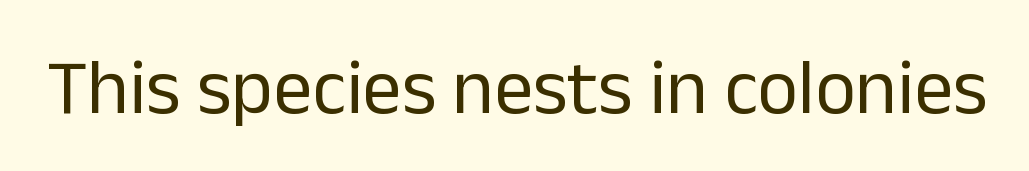
Characters follow at the spacing the type designer built in. The letters look calm and open, with moderate or lighter stems. Look at the bottom of the vertical strokes: they stop flat, with no serifs. Ordinary non-slanted type is in use. A typesetter would call this proportional, since set widths differ per character. Honestly, there is no underline to notice here at all.
